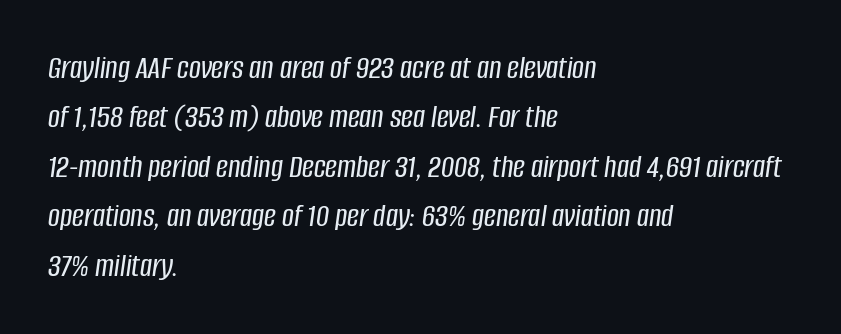
Q: Is the text italic (slanted)? A: Yes, it leans right by about 8 degrees.
Q: Is the text underlined? A: No.
Q: How is the paragraph aligned? A: Left-aligned.
Q: Is the spacing between letters normal or unusually wide? A: Normal.
Q: Is the spacing between lines tight, normal or loose? A: Normal.
Q: Width (condensed, normal, or wide)? A: Condensed.
Q: Stroke contrast? A: Low.
Q: x-height? A: Large.
Q: Monospaced? A: No.
